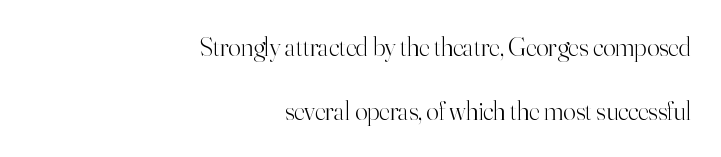
Q: Is the text bold? A: No.
Q: Is the text italic (slanted)? A: No, it is upright.
Q: Is the text underlined? A: No.
Q: How is the paragraph aligned? A: Right-aligned.
Q: Is the spacing between letters normal or unusually wide? A: Normal.
Q: Is the spacing between lines tight, normal or loose? A: Loose.
